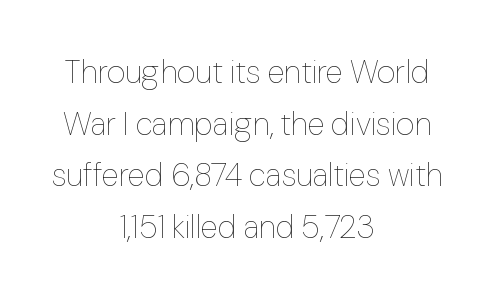
There is no visible air inserted between adjacent glyphs. Do the letters lean? They stand straight. These glyphs show unthickened strokes, regular width or finer. Rows of type keep a routine distance in the vertical direction. The letters advance in unequal steps, a hallmark of proportional type. The typesetter chose a symmetrical, centered arrangement here.
